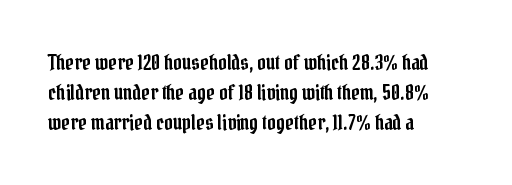
The image shows 21 px text type, upright; set left-aligned, normal line spacing (1.43x), normal letter spacing, not underlined.
